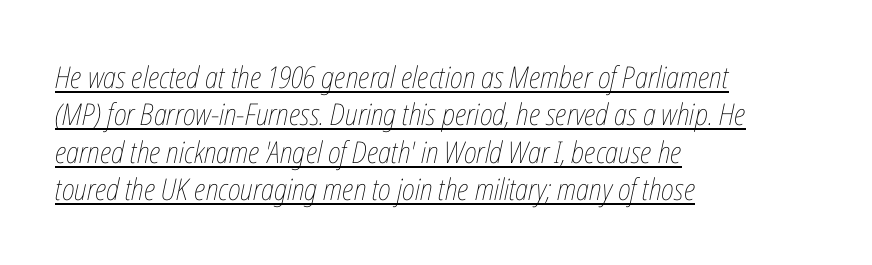
The image shows 30 px thin, condensed type, italic (leaning right); set left-aligned, normal line spacing (1.25x), normal letter spacing, underlined; low stroke contrast and a medium x-height.
